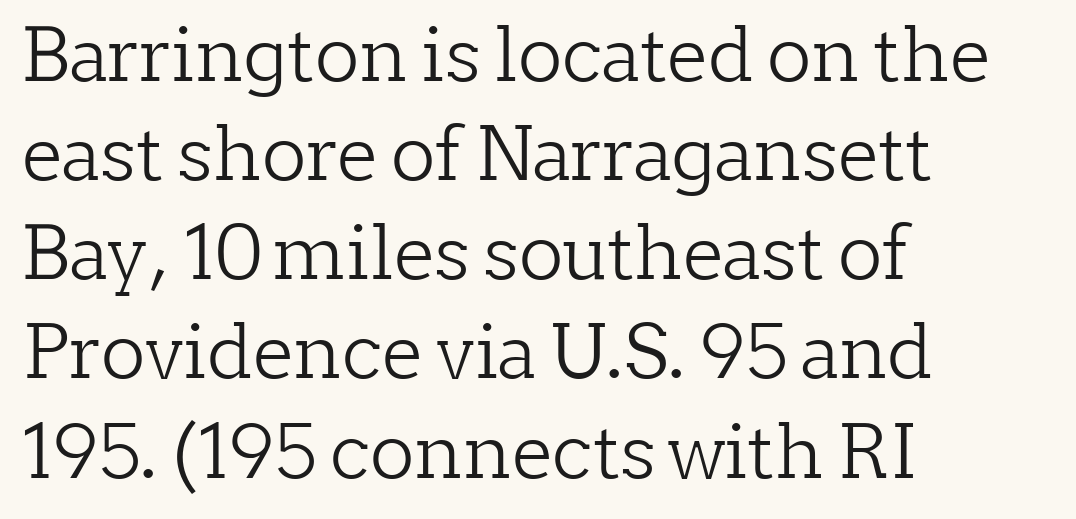
{"serif": "yes", "italic": "no", "bold": "no", "weight": "light", "width": "normal", "stroke_contrast": "low", "x_height": "medium", "monospaced": "no", "underline": "no", "align": "left", "line_spacing": "normal", "line_spacing_ratio": 1.34, "letter_spacing": "normal", "letter_spacing_em": 0.0, "glyph_px": 74}
